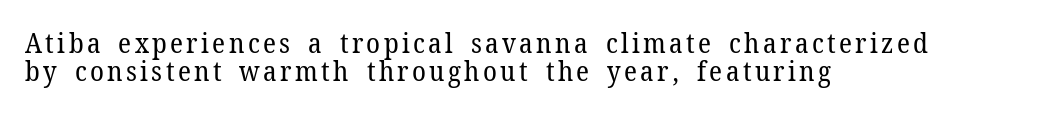
The image shows 28 px regular-weight serif type, upright; set left-aligned, tight line spacing (1.0x), not underlined; low stroke contrast and a medium x-height.
